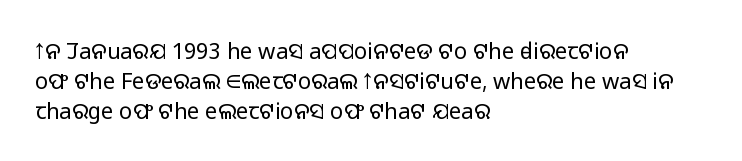
Q: Is the text bold? A: No.
Q: Is the text italic (slanted)? A: No, it is upright.
Q: Is the text underlined? A: No.
Q: How is the paragraph aligned? A: Left-aligned.
Q: Is the spacing between letters normal or unusually wide? A: Normal.
Q: Is the spacing between lines tight, normal or loose? A: Normal.
